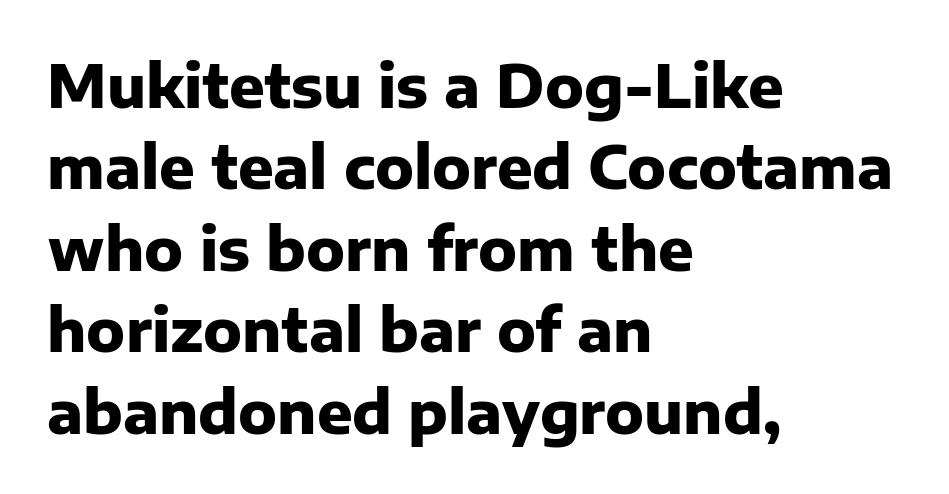
Interline gaps are of average width in this sample. The characters look thick and weighty, a clear bold. Glance below the letters and you will spot only blank space. When letters stand straight like this, we call the style roman or upright.
